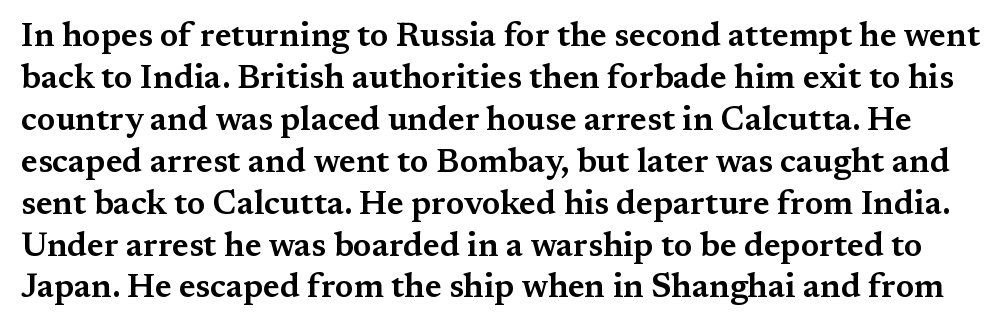
Q: Is the text italic (slanted)? A: No, it is upright.
Q: Is the typeface a serif or a sans-serif typeface? A: Serif.
Q: Is the text underlined? A: No.
Q: Is the spacing between letters normal or unusually wide? A: Normal.
Q: Is the spacing between lines tight, normal or loose? A: Normal.
Q: Width (condensed, normal, or wide)? A: Wide.
Q: Stroke contrast? A: Medium.
Q: x-height? A: Medium.
Q: Monospaced? A: No.
